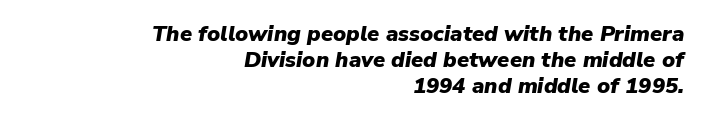
The image shows 22 px bold type, italic (leaning right); set right-aligned, line spacing 1.19x, normal letter spacing, not underlined.
